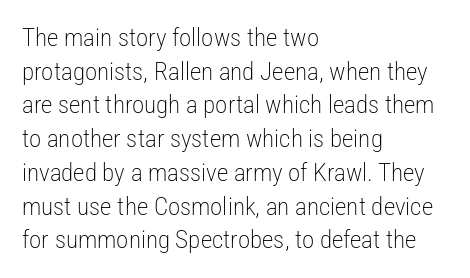
The image shows 25 px text type, upright; set left-aligned, normal line spacing (1.35x), normal letter spacing, not underlined.
